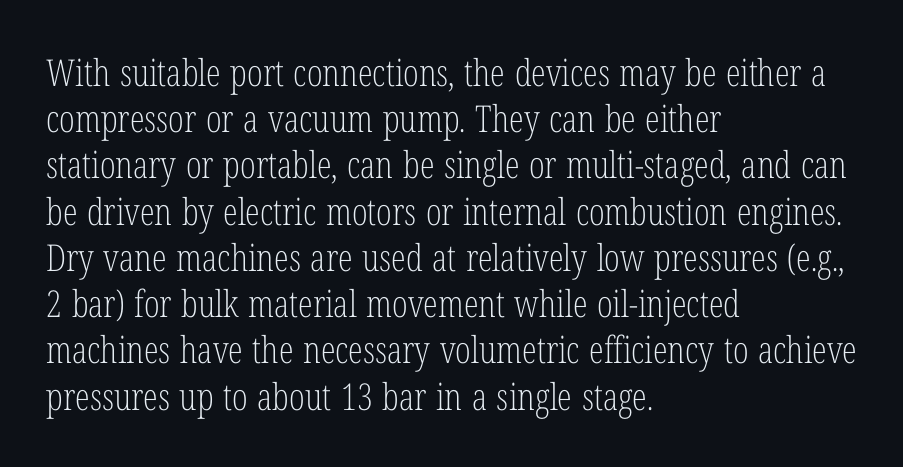
Character widths vary here, with narrow letters taking less room than wide ones. If you drew a ruler down the left edge, every line would touch it. Stroke terminals: seriffed. A clean baseline with only descenders dipping below it.
